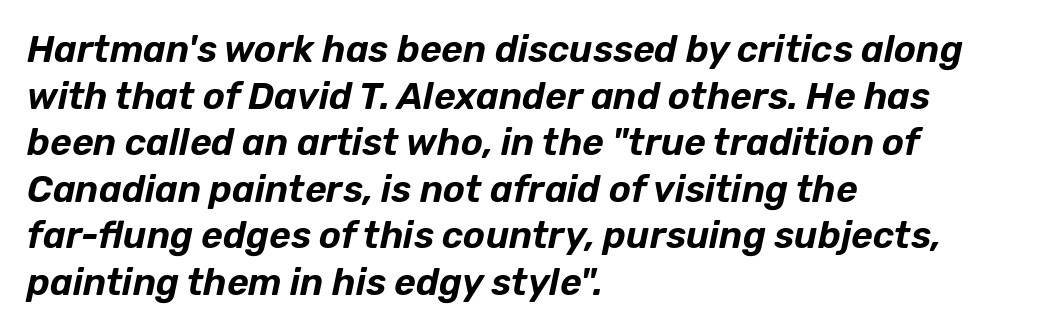
{"italic": "yes", "lean": "right", "slant_degrees": 12, "width": "normal", "stroke_contrast": "low", "x_height": "medium", "monospaced": "no", "underline": "no", "align": "left", "line_spacing": "normal", "line_spacing_ratio": 1.26, "letter_spacing": "normal", "letter_spacing_em": 0.0, "glyph_px": 37}
